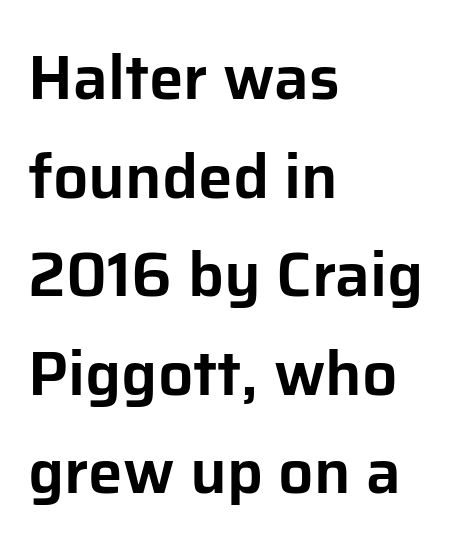
Q: Is the text italic (slanted)? A: No, it is upright.
Q: Is the typeface a serif or a sans-serif typeface? A: Sans-serif.
Q: Is the text underlined? A: No.
Q: How is the paragraph aligned? A: Left-aligned.
Q: Is the spacing between letters normal or unusually wide? A: Normal.
Q: Is the spacing between lines tight, normal or loose? A: Normal.
Q: Width (condensed, normal, or wide)? A: Normal.
Q: Stroke contrast? A: Low.
Q: x-height? A: Medium.
Q: Monospaced? A: No.
